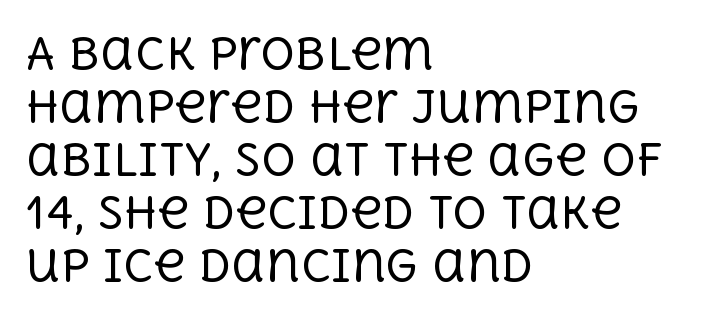
Q: Is the text bold? A: No.
Q: Is the text italic (slanted)? A: No, it is upright.
Q: Is the typeface a serif or a sans-serif typeface? A: Serif.
Q: Is the text underlined? A: No.
Q: How is the paragraph aligned? A: Left-aligned.
Q: Is the spacing between letters normal or unusually wide? A: Normal.
Q: Width (condensed, normal, or wide)? A: Normal.
Q: x-height? A: Large.
Q: Monospaced? A: No.
